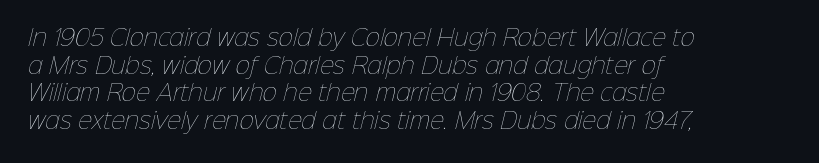
The image shows 22 px text type; set left-aligned, normal line spacing (1.26x), normal letter spacing, not underlined.
